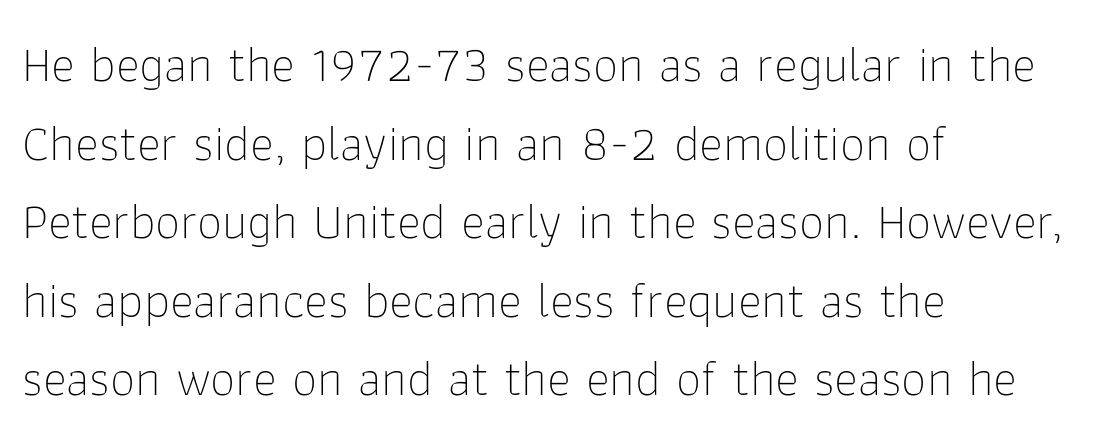
You could not count columns in this text — the font is proportionally spaced. Horizontal alignment here is leftward, the default for most running prose. Ink coverage per letter is moderate at most. Inter-character spacing is left at the font's built-in metrics. The designer left line spacing at the default.
